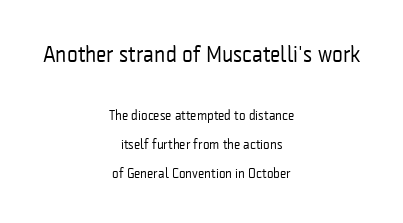
Q: Is the text bold? A: No.
Q: Is the text italic (slanted)? A: No, it is upright.
Q: Is the text underlined? A: No.
Q: How is the paragraph aligned? A: Centered.
Q: Is the spacing between letters normal or unusually wide? A: Normal.
Q: Is the spacing between lines tight, normal or loose? A: Loose.
Q: Which block of text is set in a larger size, the first (top) or the second (bottom)? A: The first (top) one.
